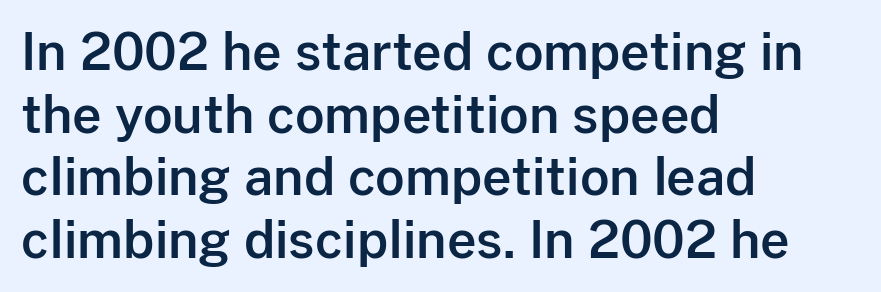
The passage shown is typed in a proportional face where columns would drift. Does the lettering tilt? It doesn't — this is upright. This sample is left-justified, so line endings fall wherever the words run out. No extra tracking has been applied to these lines. Only glyphs here, with clear space below each row. Serifs: no, the terminals of the letterforms are clean.
